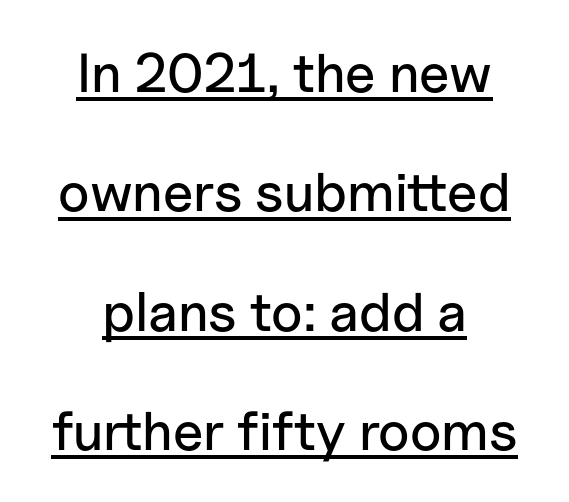
{"serif": "no", "italic": "no", "width": "normal", "stroke_contrast": "low", "x_height": "medium", "monospaced": "no", "underline": "yes", "align": "center", "line_spacing": "loose", "line_spacing_ratio": 2.17, "letter_spacing": "normal", "letter_spacing_em": 0.0, "glyph_px": 55}
